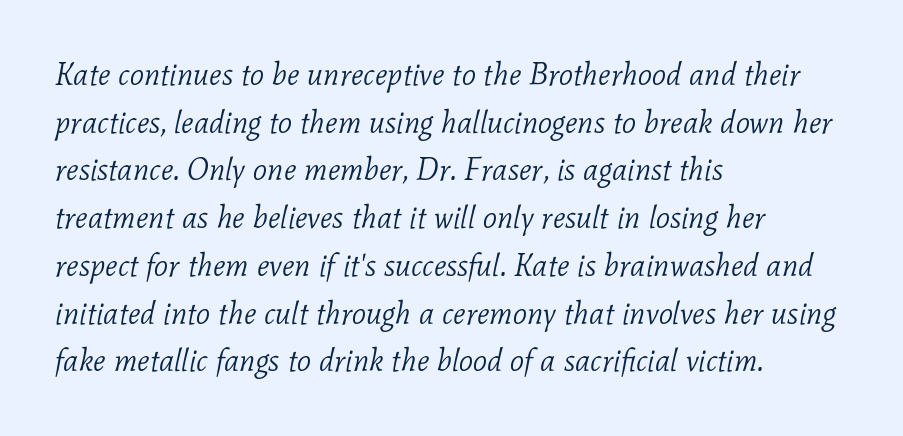
{"serif": "yes", "italic": "yes", "lean": "right", "slant_degrees": 11, "bold": "no", "weight": "light", "width": "normal", "stroke_contrast": "low", "x_height": "medium", "monospaced": "no", "underline": "no", "align": "left", "line_spacing": "normal", "line_spacing_ratio": 1.54, "letter_spacing": "normal", "letter_spacing_em": 0.0, "glyph_px": 31}
